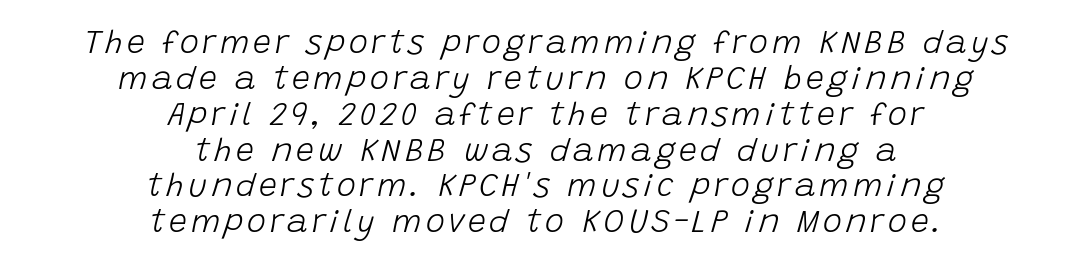
Q: Is the text bold? A: No.
Q: Is the text italic (slanted)? A: Yes, it leans right by about 15 degrees.
Q: Is the text underlined? A: No.
Q: How is the paragraph aligned? A: Centered.
Q: Is the spacing between lines tight, normal or loose? A: Tight.
Q: Width (condensed, normal, or wide)? A: Normal.
Q: Stroke contrast? A: Low.
Q: x-height? A: Large.
Q: Monospaced? A: No.
